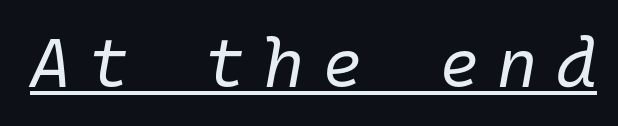
The image shows 69 px regular-weight type, italic (leaning right), monospaced; set unusually wide letter spacing (+0.26 em), underlined; low stroke contrast and a medium x-height.
